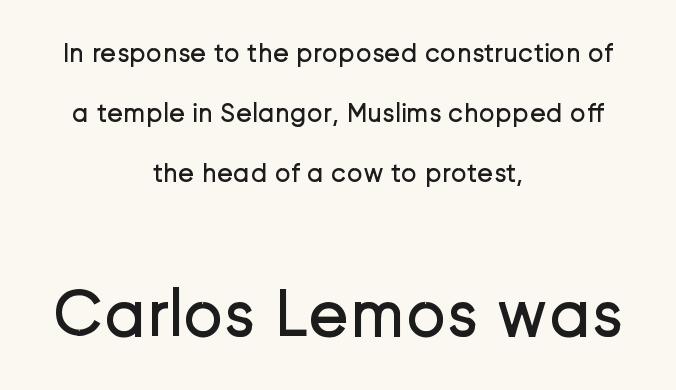
{"serif": "no", "italic": "no", "bold": "no", "weight": "regular", "width": "normal", "stroke_contrast": "low", "x_height": "medium", "monospaced": "no", "underline": "no", "align": "center", "line_spacing": "loose", "line_spacing_ratio": 2.23, "letter_spacing": "normal", "letter_spacing_em": 0.0, "larger_block": "second", "size_ratio": 2.52, "glyph_px": 68}
